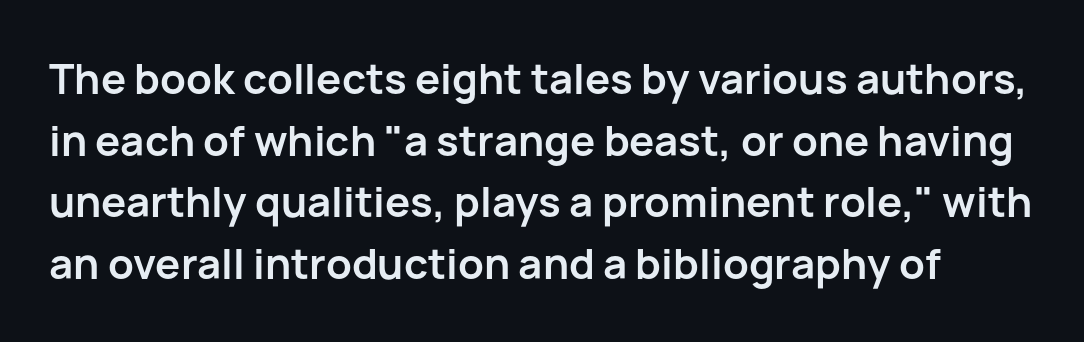
{"serif": "no", "italic": "no", "bold": "yes", "weight": "semibold", "width": "normal", "stroke_contrast": "low", "x_height": "medium", "monospaced": "no", "underline": "no", "line_spacing": "normal", "line_spacing_ratio": 1.47, "letter_spacing": "normal", "letter_spacing_em": 0.0, "glyph_px": 42}
